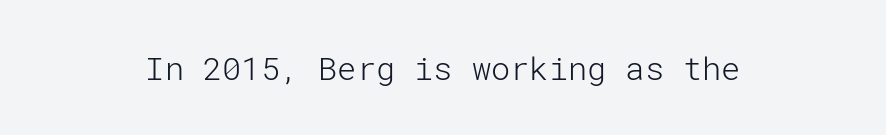
The image shows 32 px light sans-serif type, upright; set centered, normal letter spacing, not underlined; low stroke contrast and a medium x-height.
